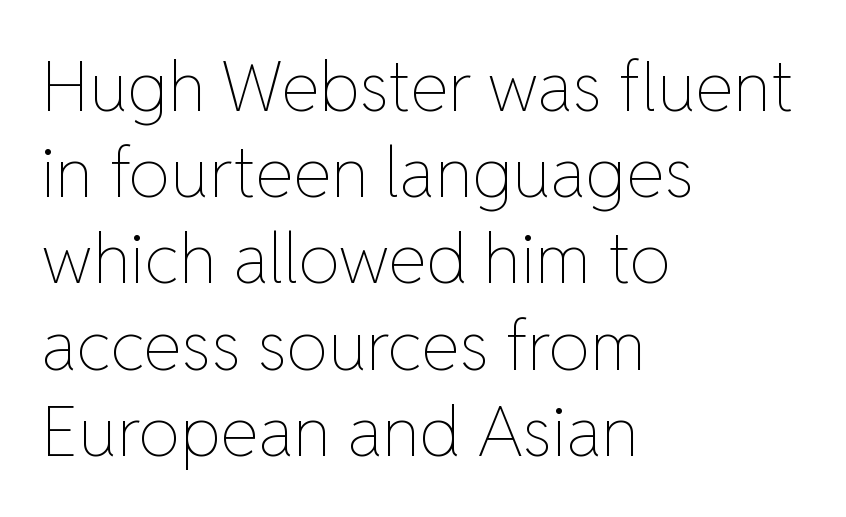
Q: Is the text bold? A: No.
Q: Is the text italic (slanted)? A: No, it is upright.
Q: Is the text underlined? A: No.
Q: How is the paragraph aligned? A: Left-aligned.
Q: Is the spacing between letters normal or unusually wide? A: Normal.
Q: Is the spacing between lines tight, normal or loose? A: Normal.
Q: Width (condensed, normal, or wide)? A: Normal.
Q: Stroke contrast? A: Low.
Q: x-height? A: Medium.
Q: Monospaced? A: No.
